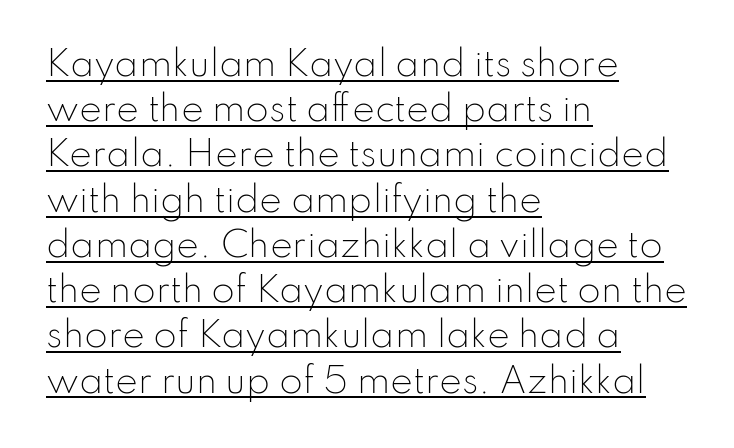
Letterform terminals end flat and unadorned throughout the passage. Nobody touched the tracking dial on this one. Layout note: lines flush left. Ordinary non-slanted type is in use. Notice how descenders clear the ascenders below comfortably — that's standard leading. Underlined type.
